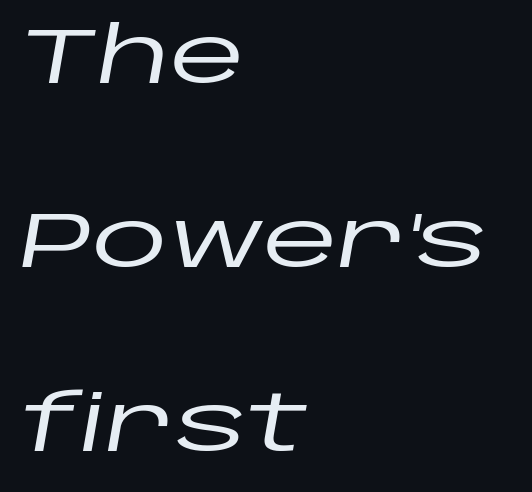
The rag falls on the right side of this text block. Letter spacing: default. A typesetter would call this proportional, since set widths differ per character. The axis of the letterforms is tilted away from vertical.
